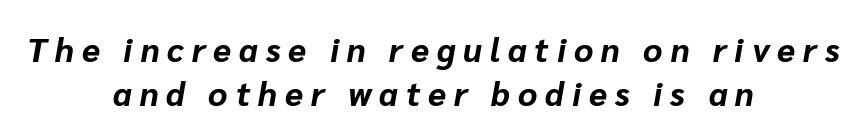
The image shows 33 px bold type, italic (leaning right); set centered, normal line spacing (1.32x), unusually wide letter spacing (+0.24 em), not underlined; low stroke contrast and a medium x-height.
